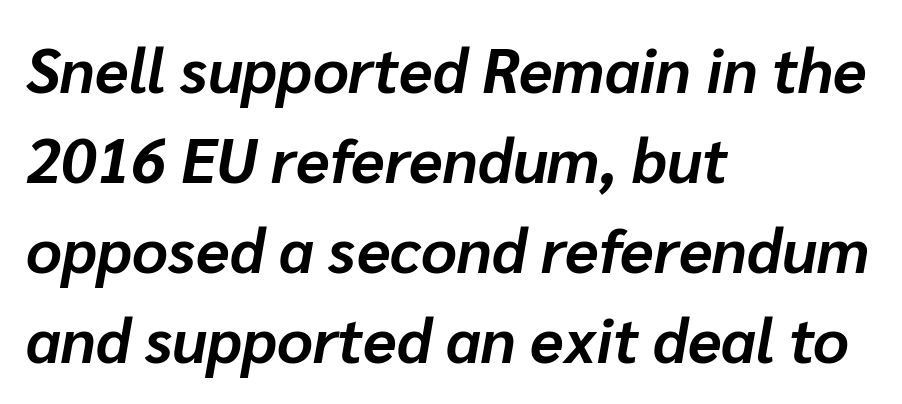
Q: Is the text bold? A: Yes.
Q: Is the text italic (slanted)? A: Yes, it leans right by about 10 degrees.
Q: Is the text underlined? A: No.
Q: How is the paragraph aligned? A: Left-aligned.
Q: Is the spacing between letters normal or unusually wide? A: Normal.
Q: Is the spacing between lines tight, normal or loose? A: Normal.
Q: Width (condensed, normal, or wide)? A: Normal.
Q: Stroke contrast? A: Low.
Q: x-height? A: Medium.
Q: Monospaced? A: No.
